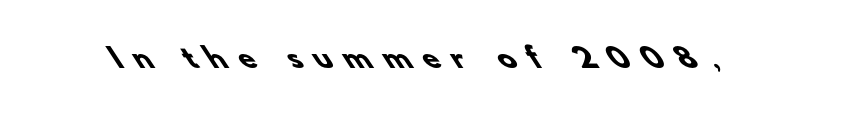
{"bold": "yes", "underline": "no", "letter_spacing": "wide", "letter_spacing_em": 0.47, "glyph_px": 27}
